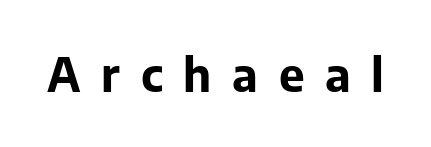
Q: Is the text bold? A: Yes.
Q: Is the text italic (slanted)? A: No, it is upright.
Q: Is the typeface a serif or a sans-serif typeface? A: Sans-serif.
Q: Is the text underlined? A: No.
Q: Is the spacing between letters normal or unusually wide? A: Unusually wide.
Q: Width (condensed, normal, or wide)? A: Normal.
Q: Stroke contrast? A: Low.
Q: x-height? A: Medium.
Q: Monospaced? A: No.
